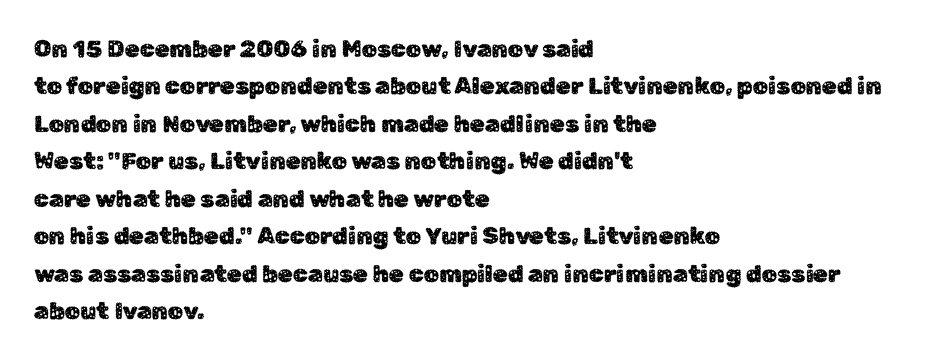
{"italic": "no", "underline": "no", "align": "left", "line_spacing": "normal", "line_spacing_ratio": 1.56, "letter_spacing": "normal", "letter_spacing_em": 0.0, "glyph_px": 24}
